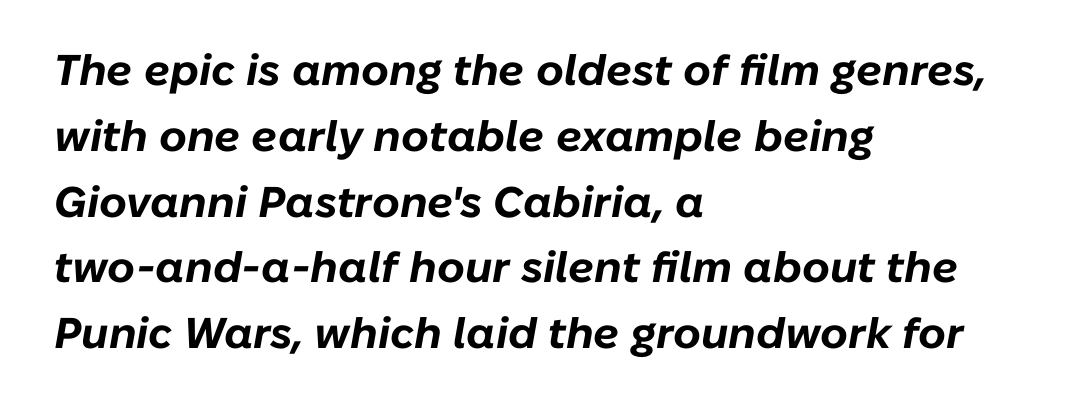
Any mark beneath the type? The region is blank. There is no visible air inserted between adjacent glyphs. The lettering tilts uniformly, giving the passage an italic look. This sample keeps an unexceptional amount of space between lines. Short and long lines alike share a common starting point at left.
